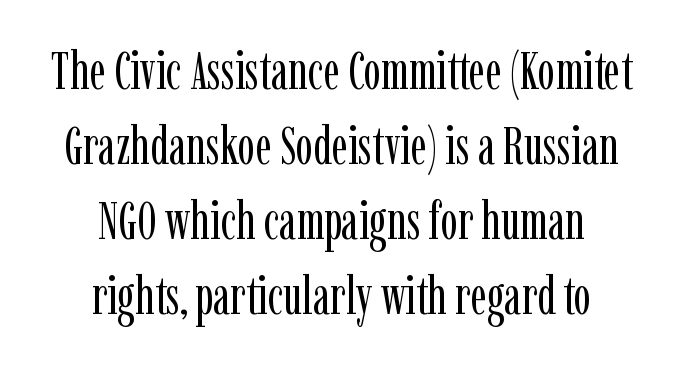
The image shows 52 px regular-weight, condensed serif type, upright; set centered, normal line spacing (1.44x), normal letter spacing, not underlined; low stroke contrast and a medium x-height.
